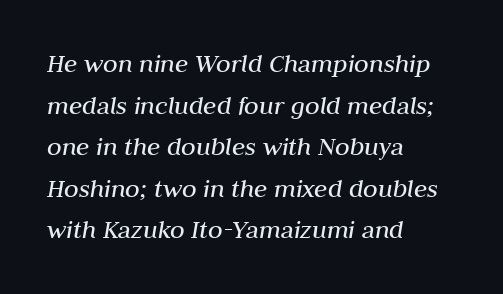
Stems and bowls with no extra thickness — not bold. The setting favours the left margin, as ordinary paragraphs usually do. If you measured baseline to baseline, you'd find a middling distance. This is oblique type, the kind used for emphasis or titles. The baseline area is clear. Words appear dense and cohesive because spacing is normal.
